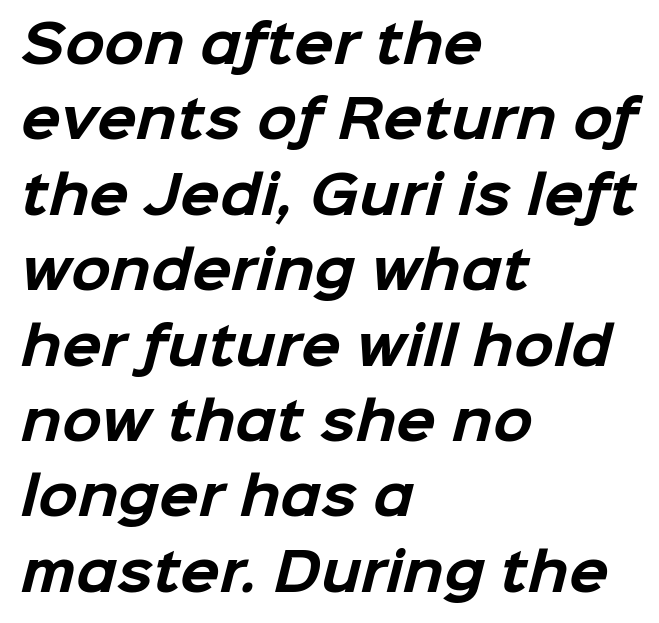
{"serif": "no", "bold": "yes", "weight": "bold", "width": "normal", "stroke_contrast": "low", "x_height": "medium", "monospaced": "no", "underline": "no", "align": "left", "line_spacing": "normal", "line_spacing_ratio": 1.45, "letter_spacing": "normal", "letter_spacing_em": 0.0, "glyph_px": 52}
